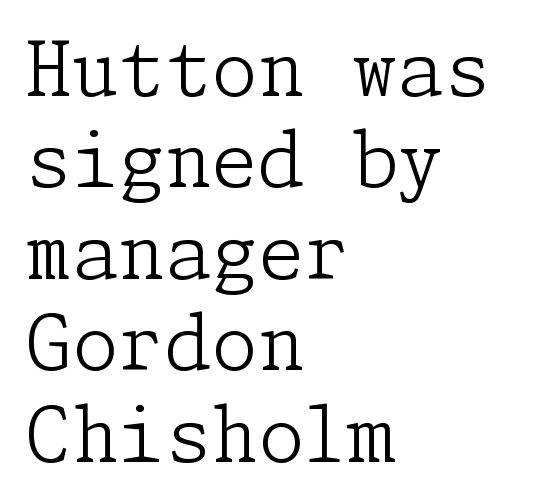
Tracking value appears to be zero — textbook default spacing. All the whitespace from short lines collects on the right. Every stem runs plumb, perpendicular to the baseline. Unbolded letterforms with no extra heft. Yep, those are serifs on the letters.
